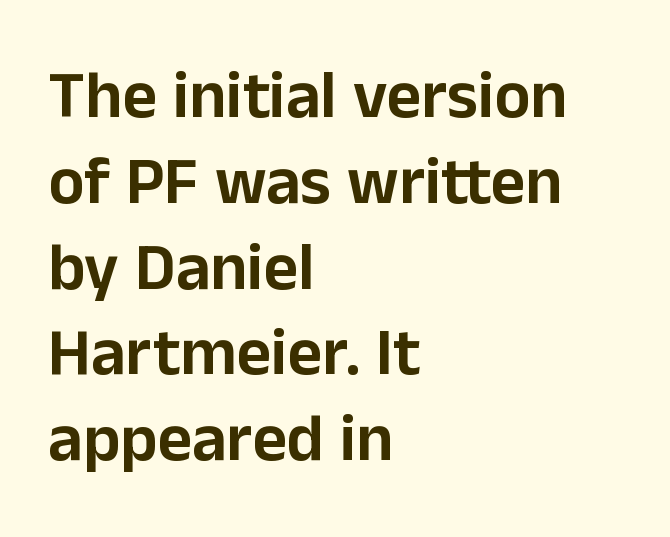
The image shows 67 px sans-serif type, upright; set left-aligned, normal line spacing (1.28x), normal letter spacing, not underlined; low stroke contrast and a medium x-height.
